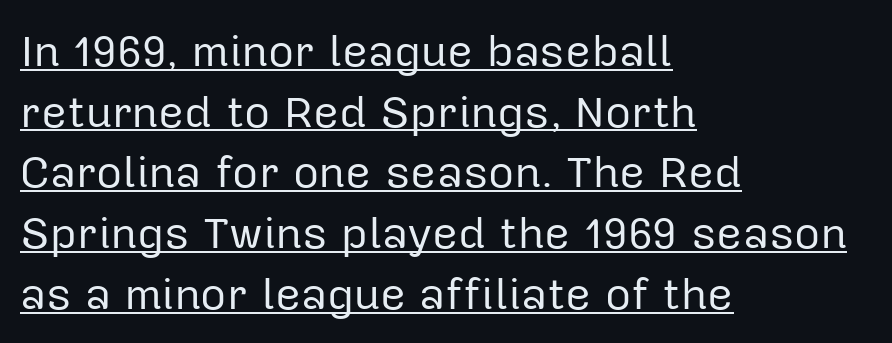
Q: Is the text bold? A: No.
Q: Is the text italic (slanted)? A: No, it is upright.
Q: Is the typeface a serif or a sans-serif typeface? A: Sans-serif.
Q: Is the text underlined? A: Yes.
Q: How is the paragraph aligned? A: Left-aligned.
Q: Is the spacing between letters normal or unusually wide? A: Normal.
Q: Is the spacing between lines tight, normal or loose? A: Normal.
Q: Width (condensed, normal, or wide)? A: Normal.
Q: Stroke contrast? A: Low.
Q: x-height? A: Medium.
Q: Monospaced? A: No.
